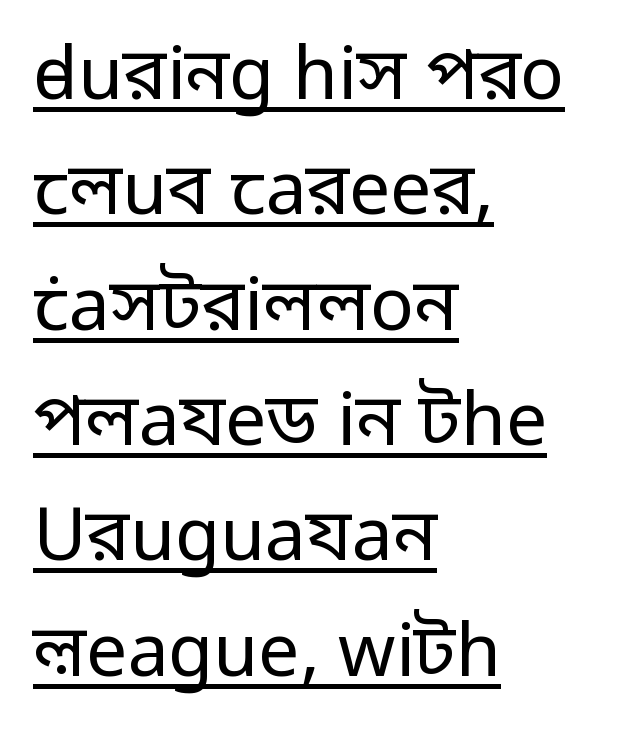
The image shows 73 px regular-weight sans-serif type, upright; set left-aligned, normal line spacing (1.58x), normal letter spacing, underlined; low stroke contrast and a medium x-height.
